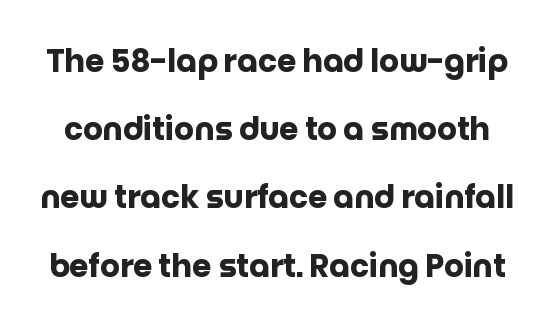
{"serif": "no", "italic": "no", "bold": "yes", "weight": "heavy", "width": "normal", "stroke_contrast": "low", "x_height": "large", "monospaced": "no", "underline": "no", "line_spacing": "loose", "line_spacing_ratio": 2.2, "letter_spacing": "normal", "letter_spacing_em": 0.0, "glyph_px": 31}
